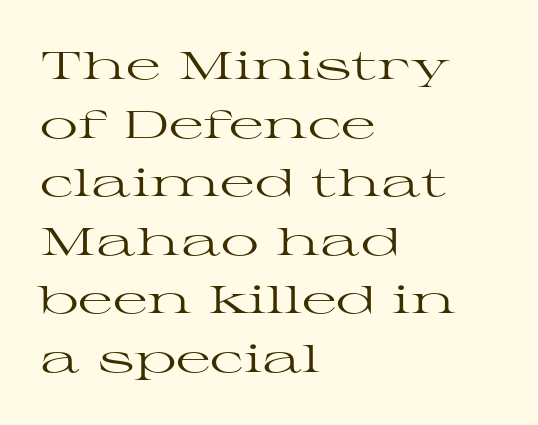
The image shows 38 px regular-weight, wide serif type, upright; set left-aligned, normal line spacing (1.54x), normal letter spacing, not underlined; high stroke contrast and a medium x-height.
